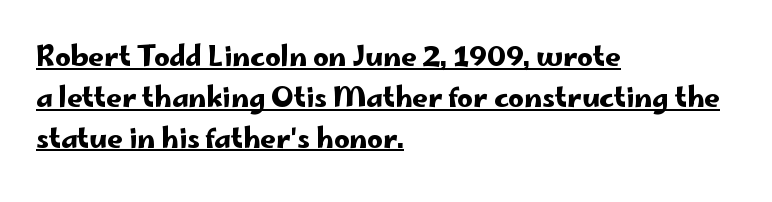
The image shows 27 px text type, upright; set left-aligned, normal line spacing (1.51x), normal letter spacing, underlined.
